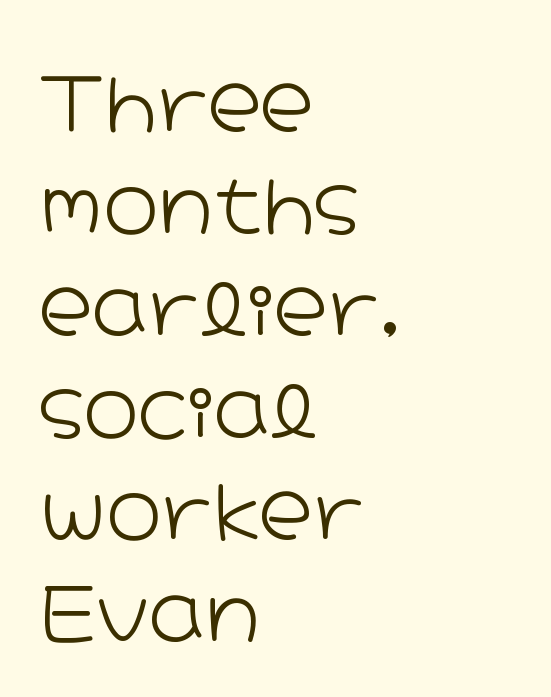
Q: Is the text bold? A: No.
Q: Is the text italic (slanted)? A: No, it is upright.
Q: Is the typeface a serif or a sans-serif typeface? A: Sans-serif.
Q: Is the text underlined? A: No.
Q: How is the paragraph aligned? A: Left-aligned.
Q: Is the spacing between letters normal or unusually wide? A: Normal.
Q: Is the spacing between lines tight, normal or loose? A: Normal.
Q: Width (condensed, normal, or wide)? A: Wide.
Q: Stroke contrast? A: Low.
Q: x-height? A: Medium.
Q: Monospaced? A: No.
